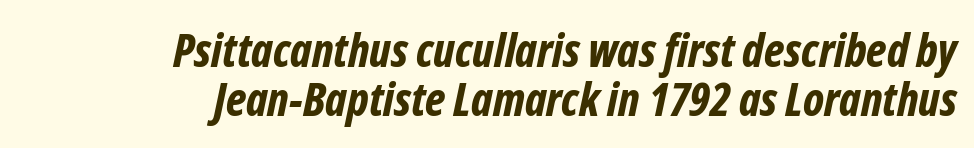
Q: Is the text bold? A: Yes.
Q: Is the text italic (slanted)? A: Yes, it leans right by about 12 degrees.
Q: Is the text underlined? A: No.
Q: How is the paragraph aligned? A: Right-aligned.
Q: Is the spacing between letters normal or unusually wide? A: Normal.
Q: Is the spacing between lines tight, normal or loose? A: Tight.
Q: Width (condensed, normal, or wide)? A: Condensed.
Q: Stroke contrast? A: Low.
Q: x-height? A: Medium.
Q: Monospaced? A: No.
